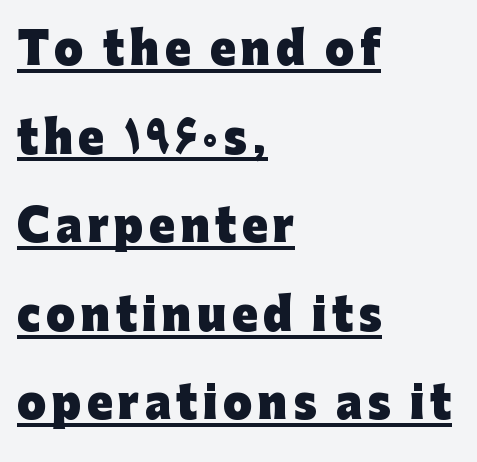
Short and long lines alike share a common starting point at left. What kind of face is this? One without serifs — a sans. Interline gaps are noticeably wide in this sample. Decoration check: the copy is underlined. Varying glyph widths throughout — classic text-font behaviour.
